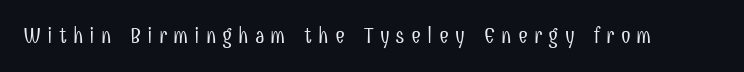
Q: Is the text bold? A: No.
Q: Is the text italic (slanted)? A: No, it is upright.
Q: Is the text underlined? A: No.
Q: Is the spacing between letters normal or unusually wide? A: Unusually wide.
